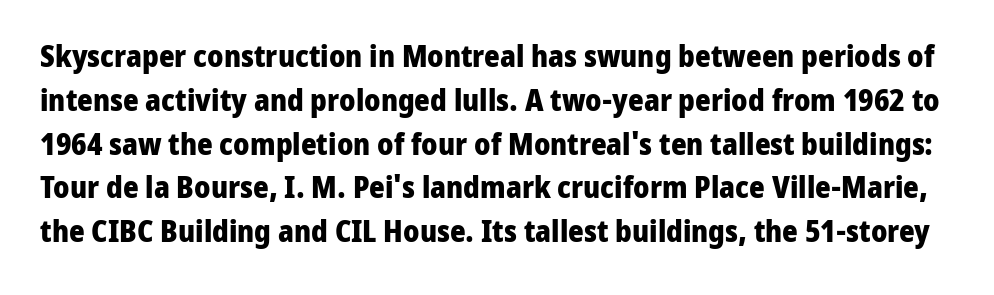
Pretty heavy lettering here — definitely bold. This sample uses plain, unmodified letter spacing. A normal amount of white space separates one row of letters from the next. Looks like regular typesetting: each glyph gets only the width it needs. The lettering holds an erect, upright posture throughout. Serifs: no, the terminals of the letterforms are clean.
